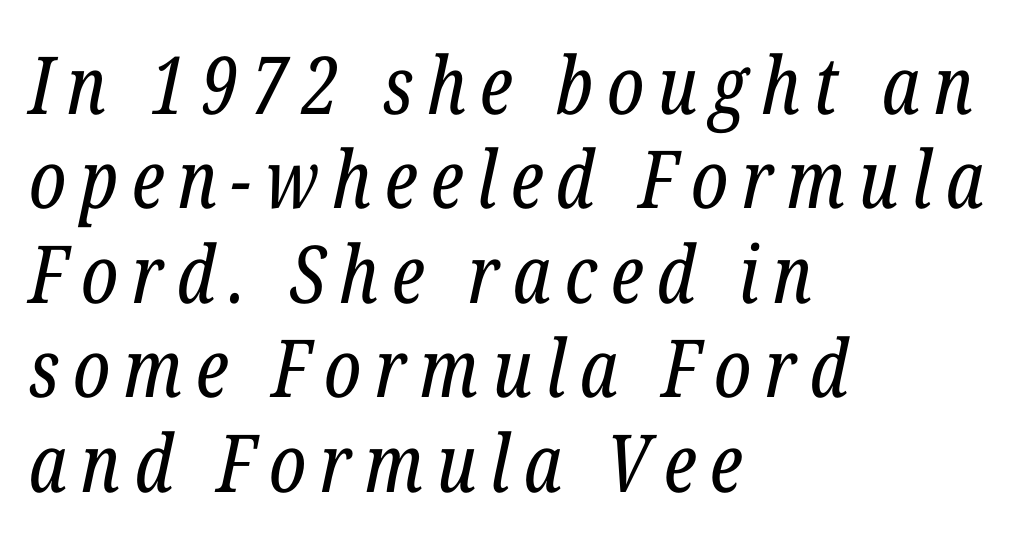
Tall strokes in this sample are angled rather than plumb. The passage is arranged the way most books set body copy — flush left. The rendering uses natural spacing where letterforms have individual widths. The weight would be labelled regular, book, light, or lighter still. Letterform terminals end in serifs throughout the passage. The string is rendered with underlining switched off.
